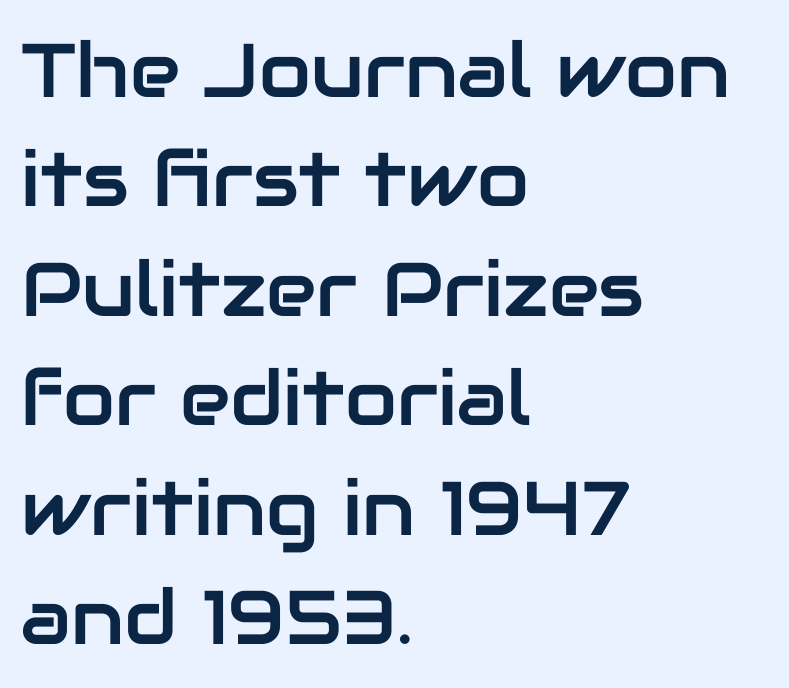
Q: Is the text italic (slanted)? A: No, it is upright.
Q: Is the typeface a serif or a sans-serif typeface? A: Sans-serif.
Q: Is the text underlined? A: No.
Q: How is the paragraph aligned? A: Left-aligned.
Q: Is the spacing between letters normal or unusually wide? A: Normal.
Q: Is the spacing between lines tight, normal or loose? A: Normal.
Q: Width (condensed, normal, or wide)? A: Normal.
Q: Stroke contrast? A: Low.
Q: x-height? A: Medium.
Q: Monospaced? A: No.
